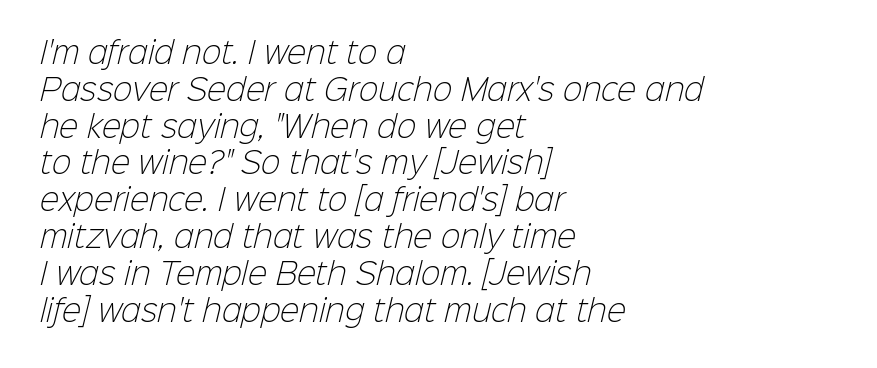
{"serif": "no", "bold": "no", "weight": "light", "width": "normal", "stroke_contrast": "low", "x_height": "medium", "monospaced": "no", "underline": "no", "align": "left", "line_spacing": "normal", "line_spacing_ratio": 1.27, "letter_spacing": "normal", "letter_spacing_em": 0.0, "glyph_px": 29}
